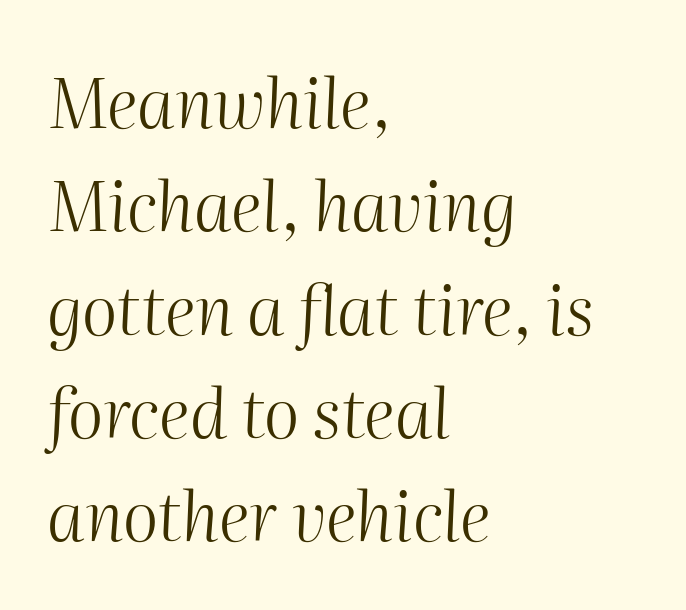
Q: Is the text bold? A: No.
Q: Is the text italic (slanted)? A: Yes, it leans right by about 2 degrees.
Q: Is the text underlined? A: No.
Q: How is the paragraph aligned? A: Left-aligned.
Q: Is the spacing between letters normal or unusually wide? A: Normal.
Q: Is the spacing between lines tight, normal or loose? A: Normal.
Q: Width (condensed, normal, or wide)? A: Normal.
Q: Stroke contrast? A: Medium.
Q: x-height? A: Medium.
Q: Monospaced? A: No.
